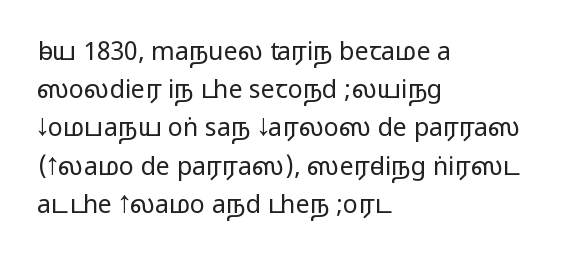
Descenders hang freely into open space. Teacher's note: observe the even left margin — that is flush-left alignment. The vertical gap from one line to the next is medium. If you drew a line through each stem, it would be perfectly vertical. The letters sit at their default tracking, neither squeezed nor spread.
